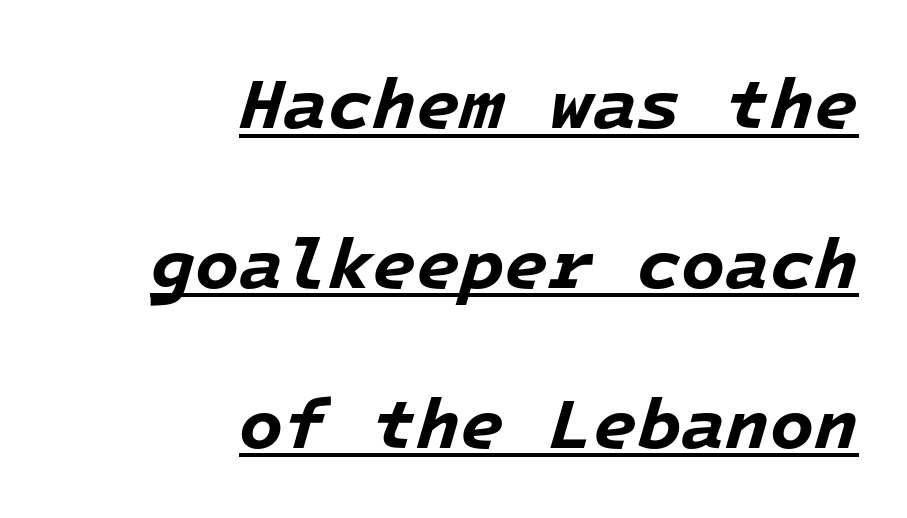
The image shows 72 px bold type, italic (leaning right), monospaced; set right-aligned, loose line spacing (2.22x), normal letter spacing, underlined; low stroke contrast and a medium x-height.
